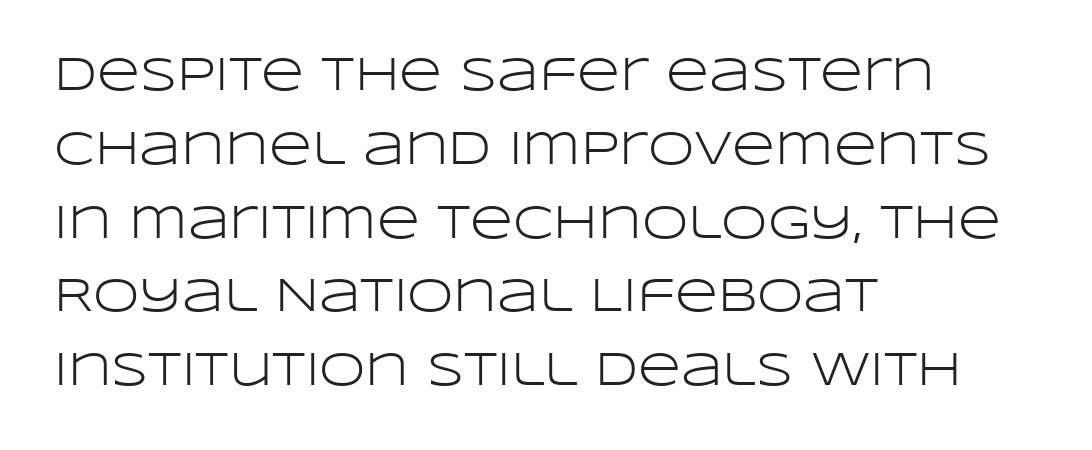
Posture: vertical. The strokes are not fattened; the text isn't bold. Compared with a centered layout, this one pins lines to the left instead. Stroke terminals: plain, sans-serif. Do the characters align in a grid? No, the font is proportional. Inter-character spacing is left at the font's built-in metrics.
